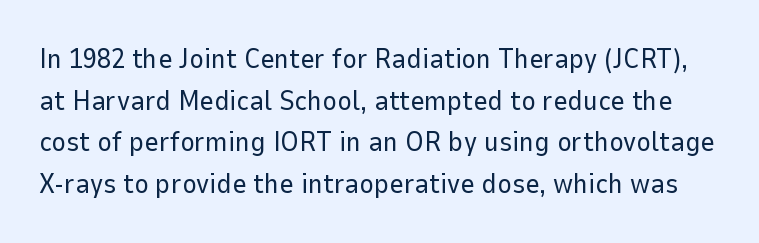
{"serif": "no", "italic": "no", "bold": "no", "weight": "regular", "width": "normal", "stroke_contrast": "low", "x_height": "medium", "monospaced": "no", "underline": "no", "line_spacing": "normal", "line_spacing_ratio": 1.49, "letter_spacing": "normal", "letter_spacing_em": 0.0, "glyph_px": 28}
